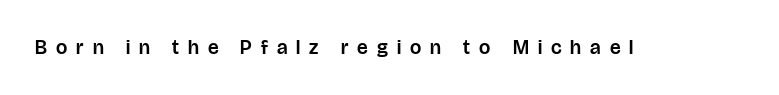
Q: Is the text italic (slanted)? A: No, it is upright.
Q: Is the text underlined? A: No.
Q: Is the spacing between letters normal or unusually wide? A: Unusually wide.
